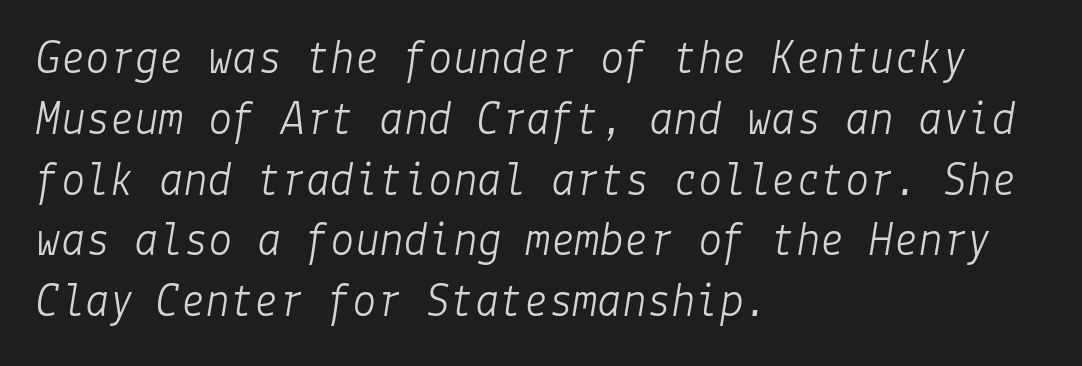
A light-to-regular cut is what we see here. In CSS terms this would be text-align: left. Beneath every word, the page is bare. The text carries the slant typical of an italic or oblique font. The letters sit at their default tracking, neither squeezed nor spread.
